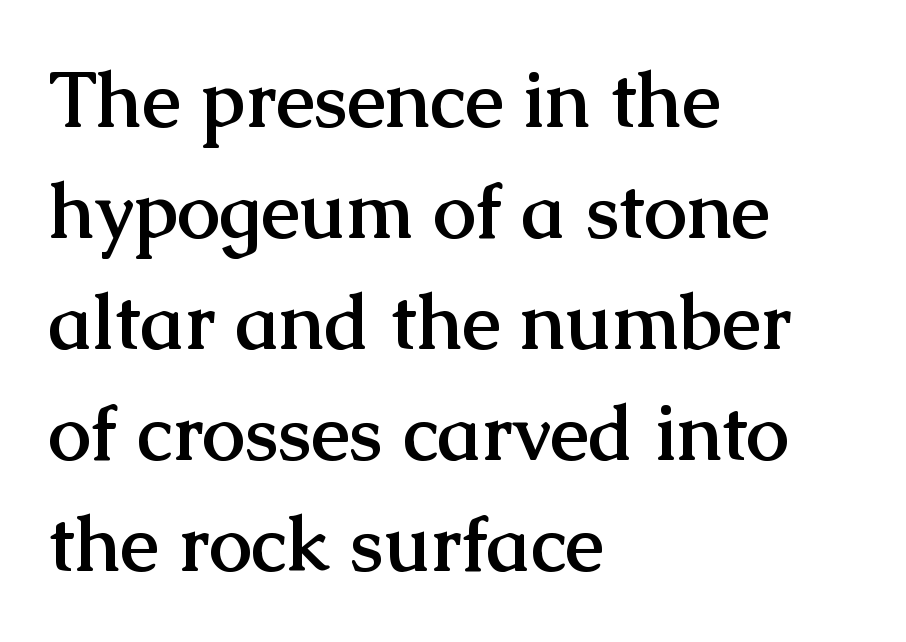
The image shows 77 px semibold serif type, upright; set left-aligned, normal line spacing (1.44x), normal letter spacing, not underlined; medium stroke contrast and a medium x-height.
